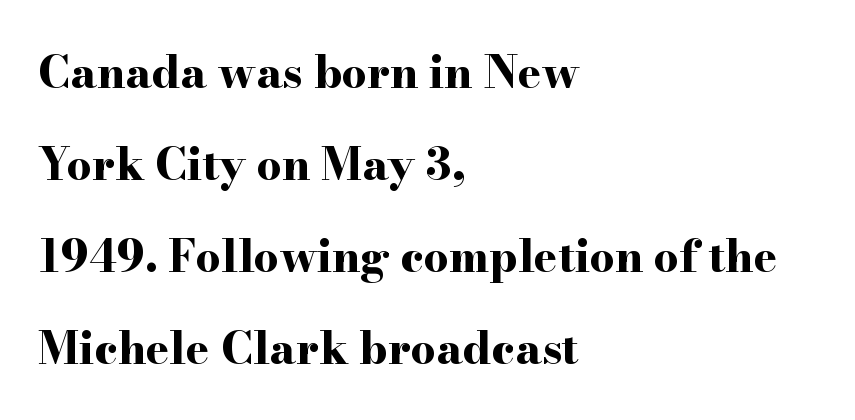
{"serif": "yes", "italic": "no", "bold": "yes", "weight": "bold", "width": "wide", "stroke_contrast": "high", "x_height": "small", "monospaced": "no", "underline": "no", "align": "left", "line_spacing": "loose", "line_spacing_ratio": 2.09, "letter_spacing": "normal", "letter_spacing_em": 0.0, "glyph_px": 44}
